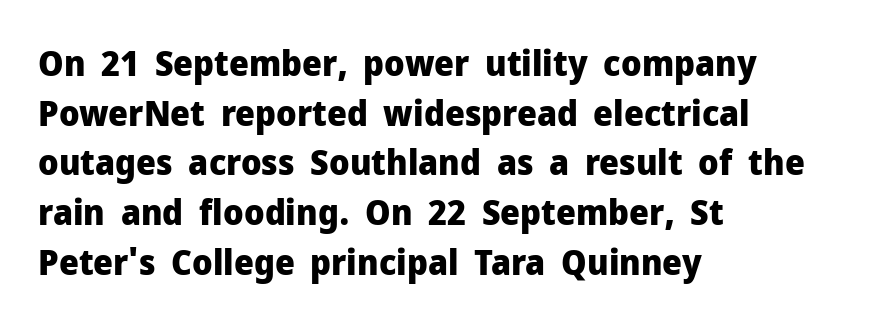
Type style note: lacks serifs. Nope, not italic — everything's standing straight. The face used here is rendered with its standard letterfit. Varying glyph widths throughout — classic text-font behaviour.
